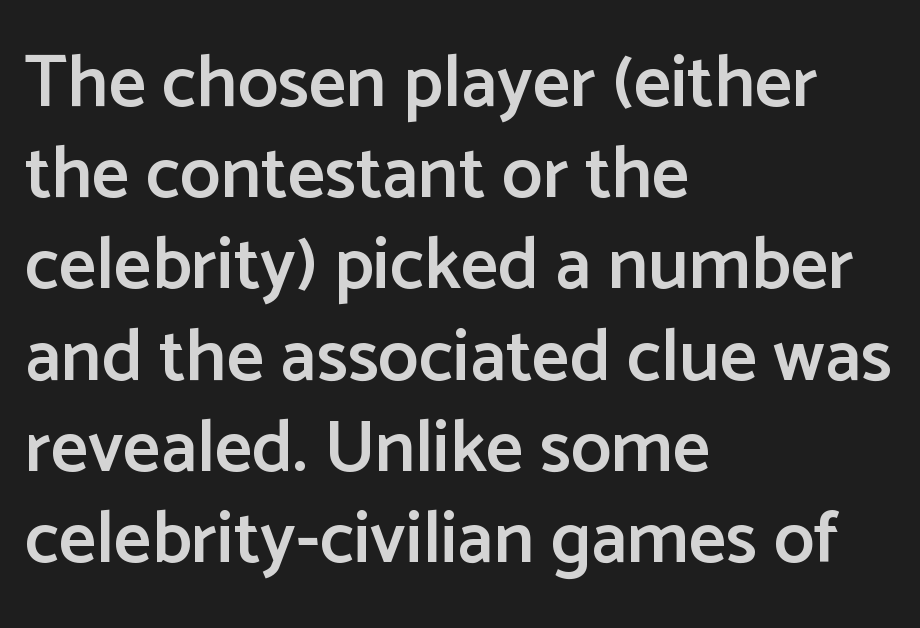
Each row of text sits above clean, open space. Is this a fixed-width face? No — the glyphs have proportional, varying widths. You can tell from the bare stems that sans-serif type was used. Short and long lines alike share a common starting point at left.
